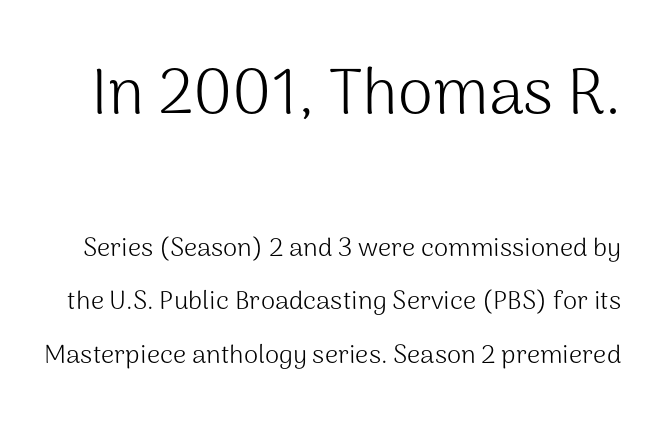
Stroke terminals: plain, sans-serif. Which of the two is more prominent by size? The first, at the top. Weight class: somewhere from thin through regular. Type without underlining. Whoever set this chose breathing room over compactness in the vertical rhythm. Think of a printed novel: that variable character pitch is what you see here.
